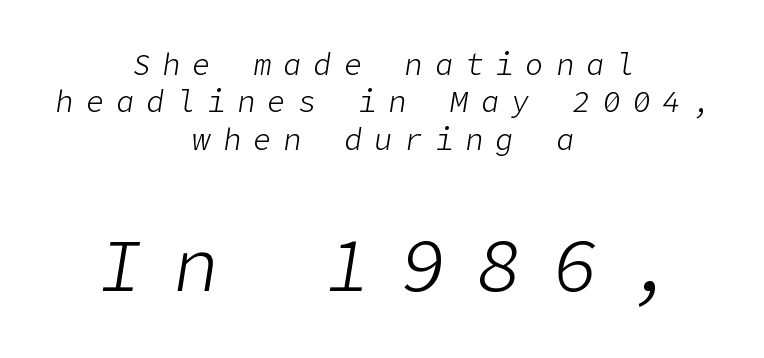
The image shows 75 px light type, italic (leaning right); set centered, normal line spacing (1.25x), unusually wide letter spacing (+0.41 em), not underlined; the second (bottom) block is 2.5x larger; low stroke contrast and a medium x-height.
